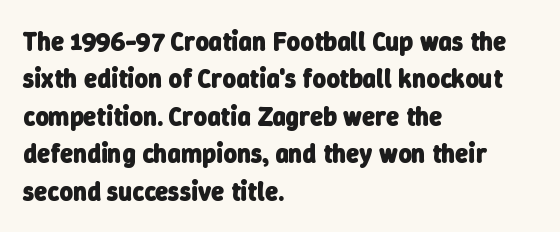
A dark, heavy texture on the line: the type is bold. Rows of type keep a routine distance in the vertical direction. Between one letter and the next there's only the usual sliver of space. Words float on clear page, feet unadorned. A student would call this left alignment; a typographer would say flush left, rag right.
